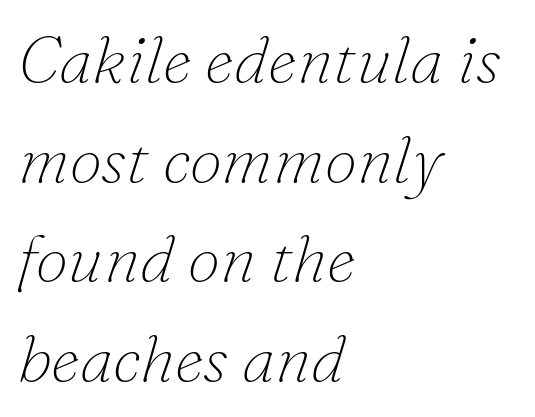
{"serif": "yes", "italic": "yes", "lean": "right", "slant_degrees": 16, "bold": "no", "weight": "thin", "width": "normal", "stroke_contrast": "low", "x_height": "small", "monospaced": "no", "underline": "no", "align": "left", "line_spacing": "normal", "line_spacing_ratio": 1.51, "letter_spacing": "normal", "letter_spacing_em": 0.0, "glyph_px": 66}
